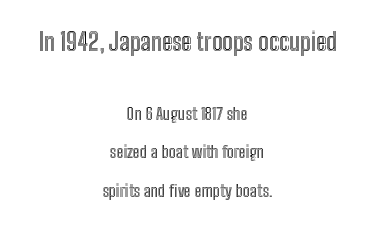
Notice the wide empty band between every row — that's loose leading. Unmarked baselines from the first word to the last. No italicization has been applied; the sample stays upright. The emphasis by scale lands on block number one, above.
